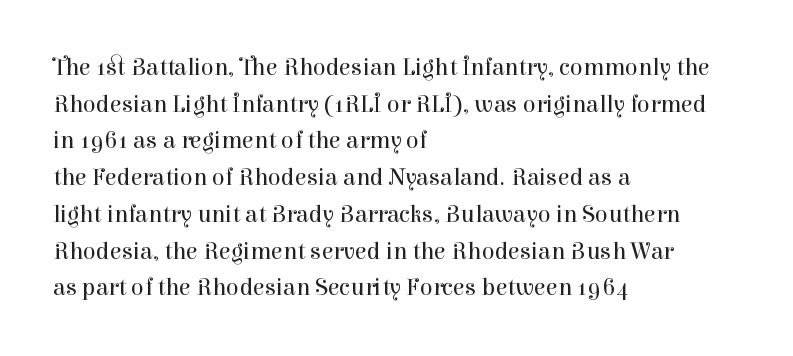
Standard letterfit; no display-style spreading of the glyphs. No chunkiness to these letters — they're not bold. This is roman type, the default non-slanted kind. Does the copy run flush right? No — it runs flush left.
